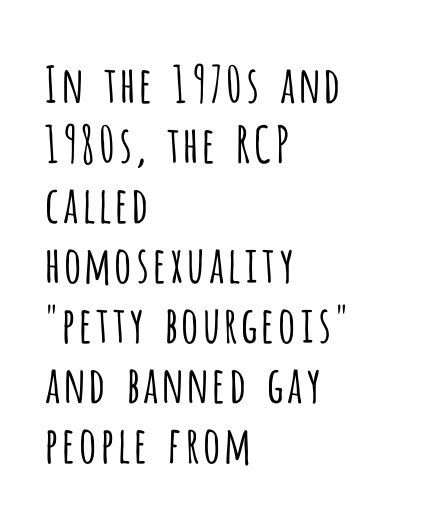
{"serif": "no", "italic": "no", "bold": "no", "weight": "light", "width": "condensed", "stroke_contrast": "low", "x_height": "large", "monospaced": "no", "underline": "no", "align": "left", "line_spacing_ratio": 1.2, "letter_spacing": "normal", "letter_spacing_em": 0.0, "glyph_px": 50}
